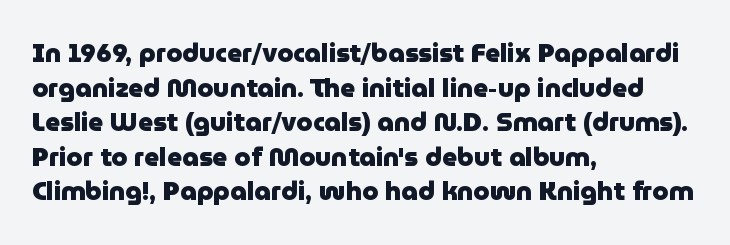
{"italic": "no", "bold": "yes", "underline": "no", "align": "left", "line_spacing": "normal", "line_spacing_ratio": 1.33, "letter_spacing": "normal", "letter_spacing_em": 0.0, "glyph_px": 26}
